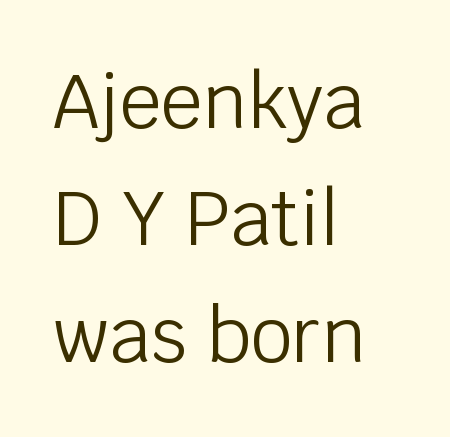
Stroke thickness stays within the range of a standard reading face or lighter. The designer went with a sans here, leaving each stem footless. The letters advance in unequal steps, a hallmark of proportional type. Underline: absent.
